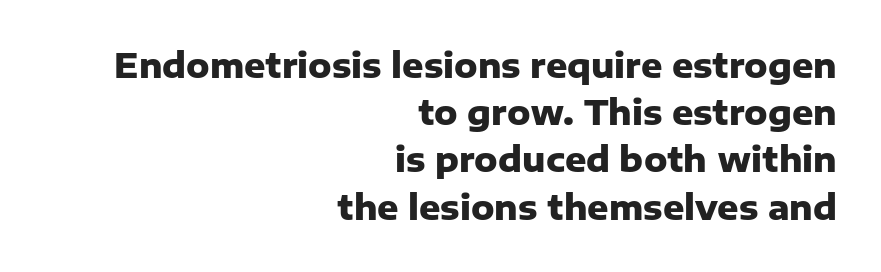
Words float on clear page, feet unadorned. The rows are spaced the way most documents space them. Here the designer chose a conventional face with non-uniform glyph widths. Posture: straight, roman, zero tilt. The passage shown has conventional tracking throughout. The paragraph shown leans on its right margin.
